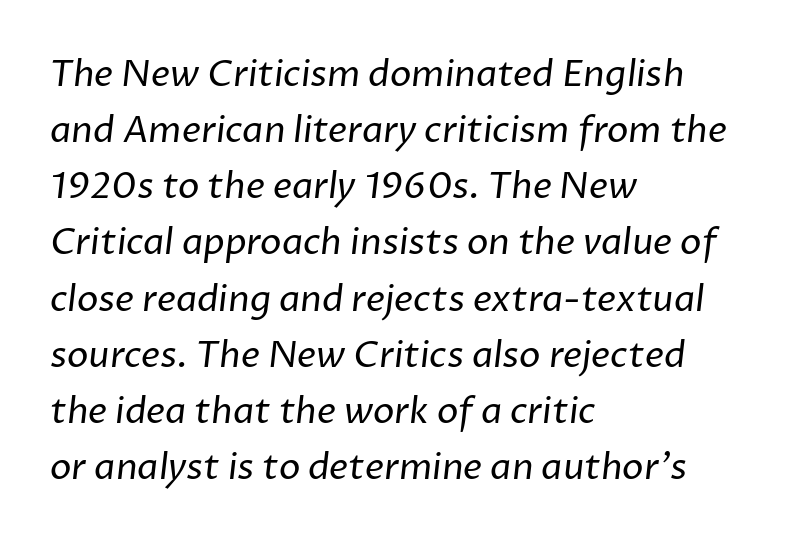
Observe the ordinary spacing: letters are neighbours, not strangers. Every row of glyphs begins at an identical x-position on the left. Each letter's strokes conclude bluntly, with no projecting serifs. Proportional: the letters do not fall into vertical columns. In terms of leading, this rendering sits right in the middle. Summary of weight: not heavy and not bold.
